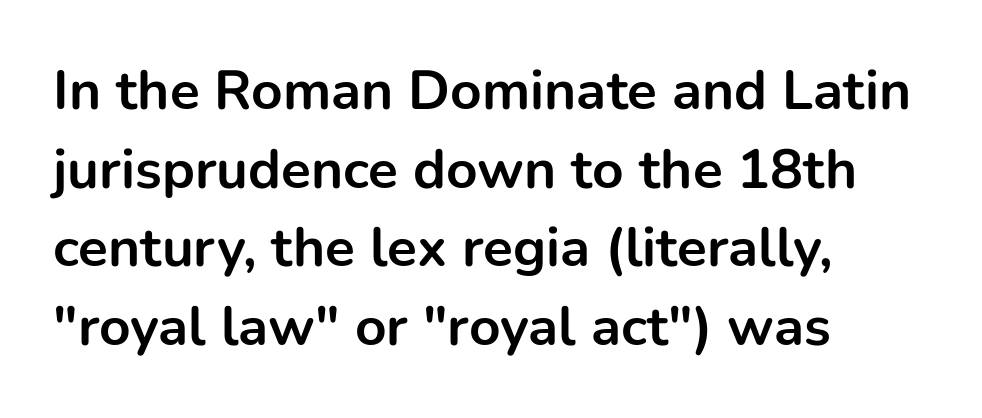
{"serif": "no", "italic": "no", "bold": "yes", "weight": "bold", "width": "normal", "stroke_contrast": "low", "x_height": "medium", "monospaced": "no", "underline": "no", "align": "left", "line_spacing": "normal", "line_spacing_ratio": 1.43, "letter_spacing": "normal", "letter_spacing_em": 0.0, "glyph_px": 55}
